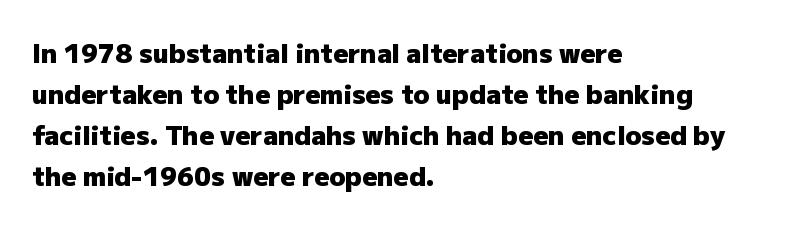
{"italic": "no", "bold": "yes", "underline": "no", "align": "left", "line_spacing": "normal", "line_spacing_ratio": 1.58, "letter_spacing": "normal", "letter_spacing_em": 0.0, "glyph_px": 26}
